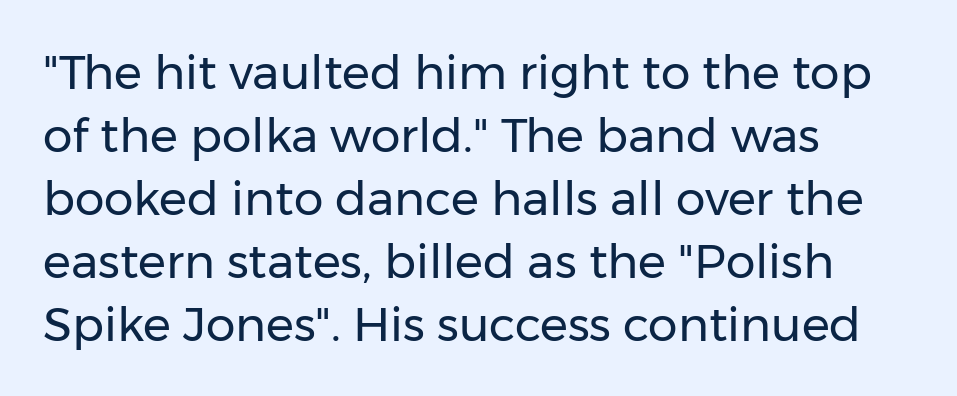
Q: Is the text bold? A: No.
Q: Is the text italic (slanted)? A: No, it is upright.
Q: Is the typeface a serif or a sans-serif typeface? A: Sans-serif.
Q: Is the text underlined? A: No.
Q: How is the paragraph aligned? A: Left-aligned.
Q: Is the spacing between letters normal or unusually wide? A: Normal.
Q: Is the spacing between lines tight, normal or loose? A: Normal.
Q: Width (condensed, normal, or wide)? A: Normal.
Q: Stroke contrast? A: Low.
Q: x-height? A: Medium.
Q: Monospaced? A: No.
